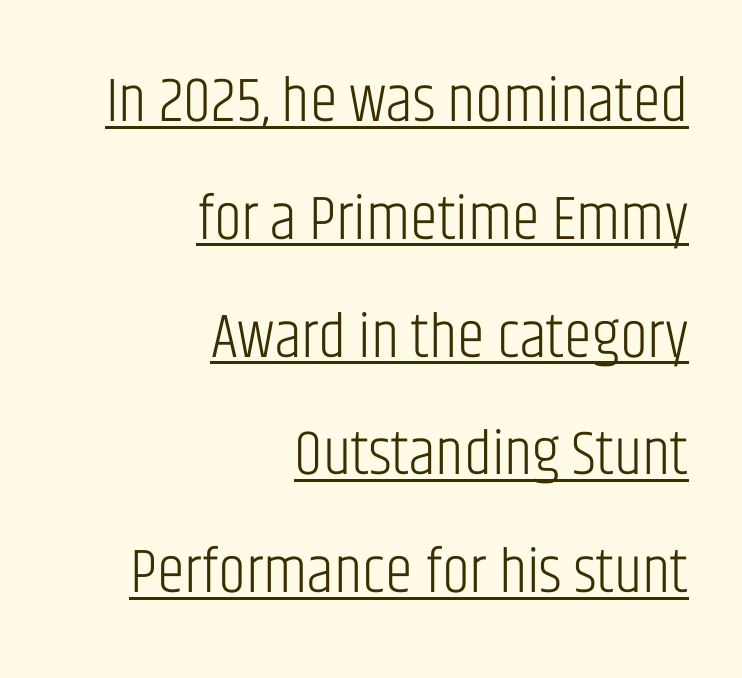
{"serif": "no", "italic": "no", "bold": "no", "weight": "light", "width": "condensed", "stroke_contrast": "low", "x_height": "large", "monospaced": "no", "underline": "yes", "align": "right", "line_spacing_ratio": 1.87, "letter_spacing": "normal", "letter_spacing_em": 0.0, "glyph_px": 63}
